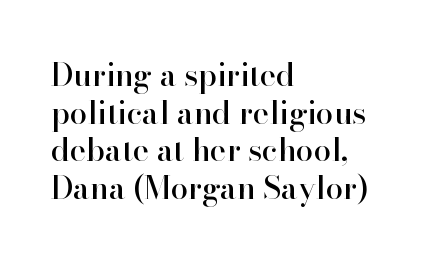
{"serif": "yes", "italic": "no", "width": "normal", "stroke_contrast": "high", "x_height": "small", "monospaced": "no", "underline": "no", "align": "left", "line_spacing_ratio": 1.21, "letter_spacing": "normal", "letter_spacing_em": 0.0, "glyph_px": 31}
